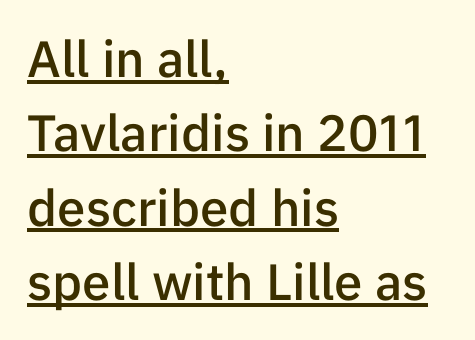
Type style note: lacks serifs. The passage shown is typed in a proportional face where columns would drift. A somewhat darkened texture: the type is semibold rather than bold. This is underlined copy, the kind a proofreader might mark for attention.
